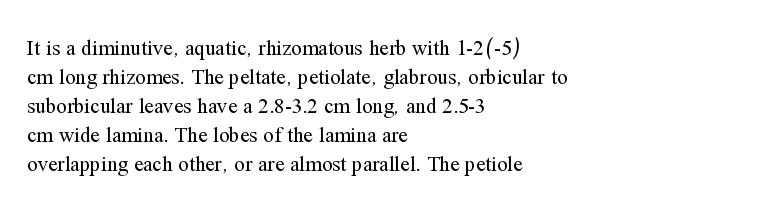
{"italic": "no", "bold": "no", "underline": "no", "align": "left", "line_spacing": "normal", "line_spacing_ratio": 1.38, "letter_spacing": "normal", "letter_spacing_em": 0.0, "glyph_px": 21}
